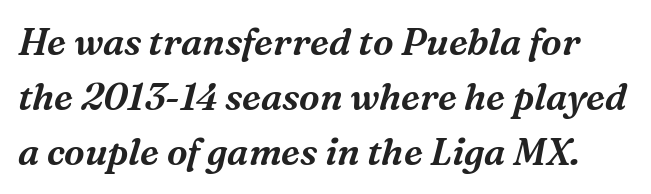
Q: Is the text italic (slanted)? A: Yes, it leans right by about 16 degrees.
Q: Is the typeface a serif or a sans-serif typeface? A: Serif.
Q: Is the text underlined? A: No.
Q: Is the spacing between letters normal or unusually wide? A: Normal.
Q: Is the spacing between lines tight, normal or loose? A: Normal.
Q: Width (condensed, normal, or wide)? A: Normal.
Q: Stroke contrast? A: Medium.
Q: x-height? A: Medium.
Q: Monospaced? A: No.
